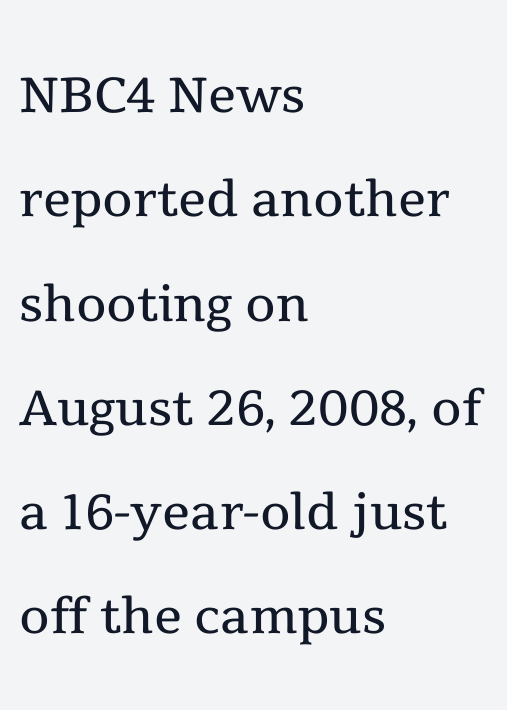
The passage shown is typed in a proportional face where columns would drift. Weight: regular or lighter. In CSS terms this would be text-align: left. Is the letter spacing exaggerated? No — it looks like the ordinary default. Descenders hang freely into open space.
